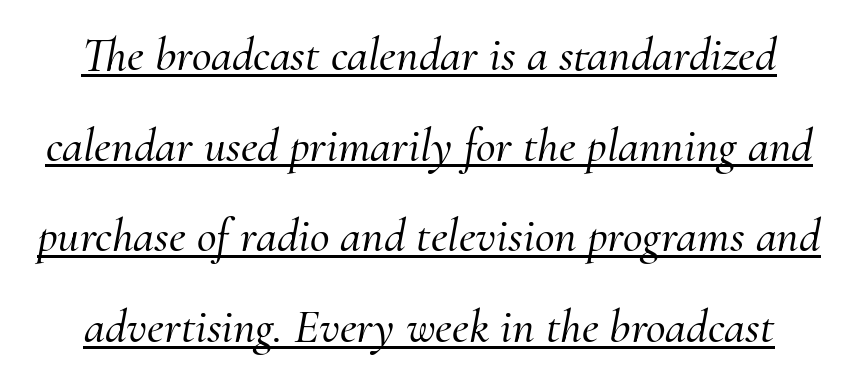
{"serif": "yes", "italic": "yes", "lean": "right", "slant_degrees": 10, "width": "normal", "stroke_contrast": "medium", "x_height": "small", "monospaced": "no", "underline": "yes", "line_spacing_ratio": 1.89, "letter_spacing": "normal", "letter_spacing_em": 0.0, "glyph_px": 48}
